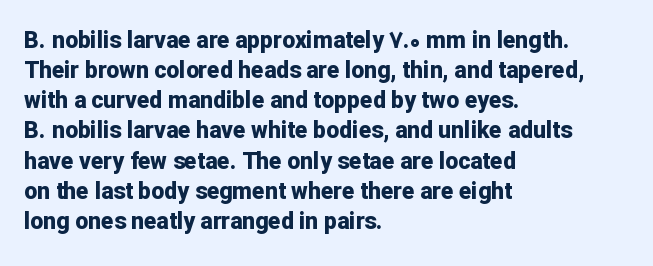
Does extra space separate the letters? No, they use regular spacing. The passage is arranged the way most books set body copy — flush left. Successive baselines arrive at the customary interval. Posture: upright roman. Is the type bold? Yes — the strokes are clearly thick and heavy.
